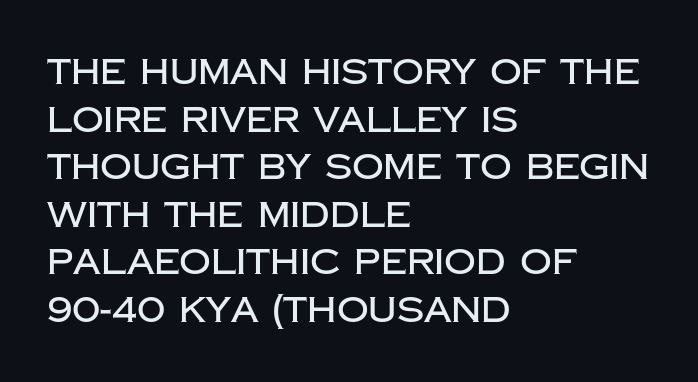
Is this a fixed-width face? No — the glyphs have proportional, varying widths. You could call the tracking neutral — neither tight nor loose. The font's upright variant was chosen for this text. Underlining? Definitely not there. Successive baselines arrive at the customary interval.
